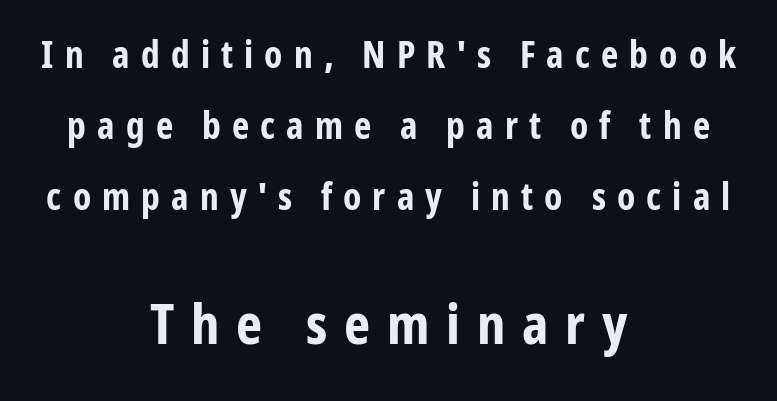
The rendering uses a bold face; every stroke is thick and dark. The whitespace from short lines is split evenly between both sides. Tall strokes in this sample are plumb rather than angled. Just letters on the line, the space beneath them empty. Think of a printed novel: that variable character pitch is what you see here.
